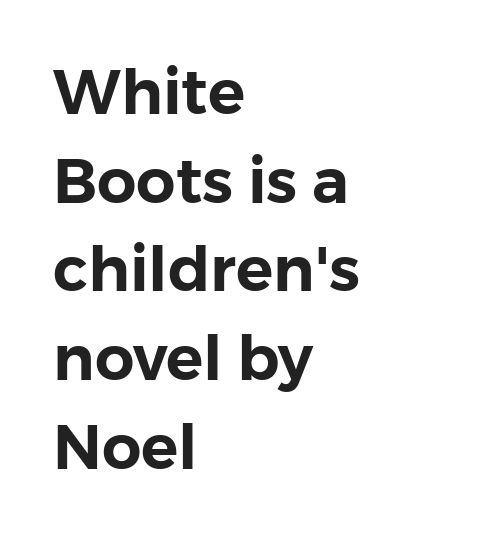
The image shows 62 px sans-serif type, upright; set left-aligned, normal line spacing (1.43x), normal letter spacing, not underlined; low stroke contrast and a medium x-height.
